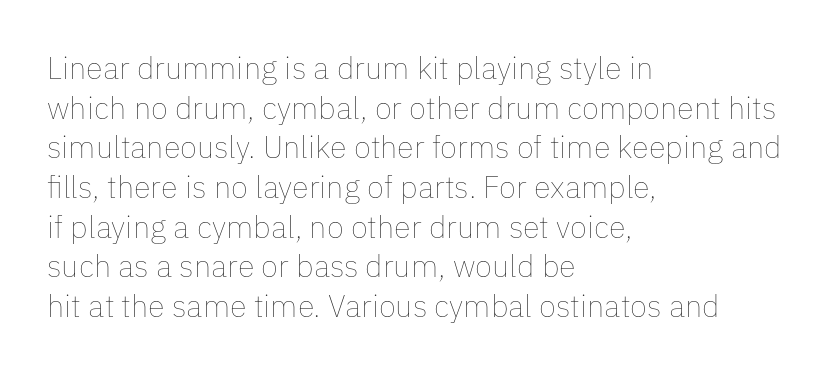
The image shows 31 px thin type, upright; set left-aligned, normal line spacing (1.28x), normal letter spacing, not underlined; low stroke contrast and a medium x-height.
